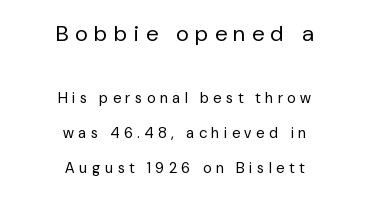
Q: Is the text bold? A: No.
Q: Is the text italic (slanted)? A: No, it is upright.
Q: Is the text underlined? A: No.
Q: How is the paragraph aligned? A: Centered.
Q: Is the spacing between letters normal or unusually wide? A: Unusually wide.
Q: Is the spacing between lines tight, normal or loose? A: Loose.
Q: Which block of text is set in a larger size, the first (top) or the second (bottom)? A: The first (top) one.
